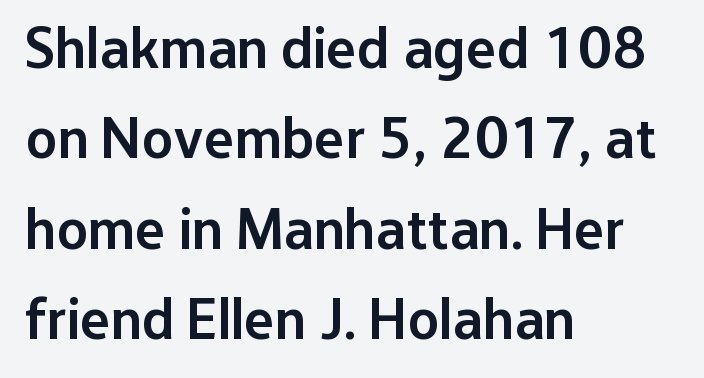
One glance says typical: line gaps are just what's usual. Serifs: no, the terminals of the letterforms are clean. Just letters on the line, the space beneath them empty. A student would call this left alignment; a typographer would say flush left, rag right. Typesetter's note: demi weight, one step under bold.
